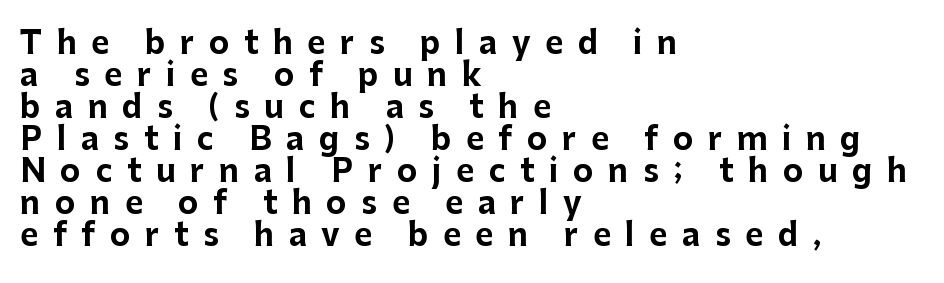
The image shows 31 px bold sans-serif type, upright; set left-aligned, tight line spacing (1.03x), unusually wide letter spacing (+0.47 em), not underlined; low stroke contrast and a medium x-height.
